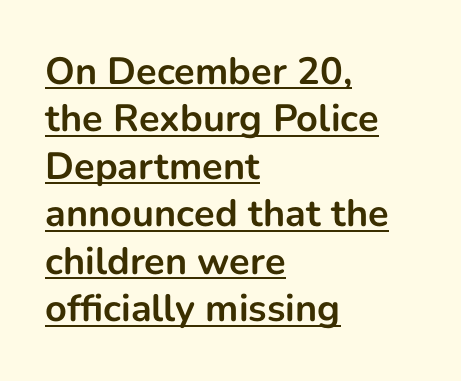
Italic? Not at all — the glyphs are vertical. Spacing verdict: proportional, widths tailored to each character. Rows of type keep a routine distance in the vertical direction. Line starts are locked; line ends wander.
